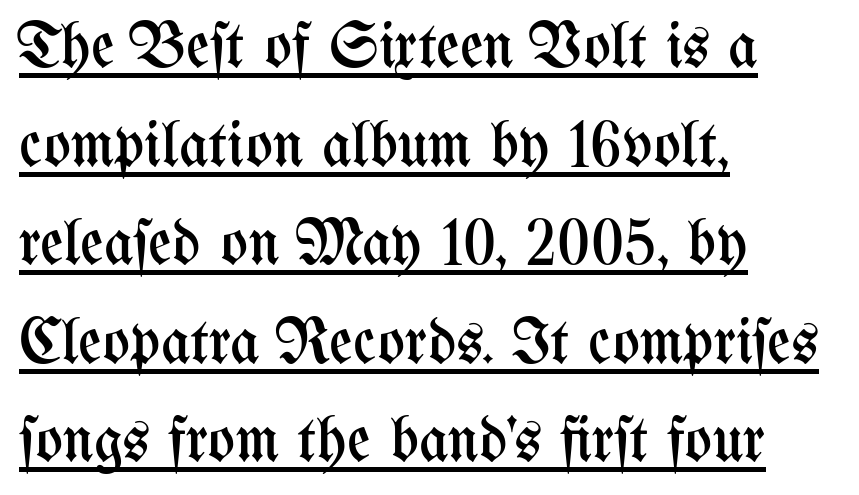
{"italic": "no", "bold": "no", "weight": "regular", "width": "condensed", "stroke_contrast": "medium", "x_height": "medium", "monospaced": "no", "underline": "yes", "align": "left", "line_spacing": "normal", "line_spacing_ratio": 1.54, "letter_spacing": "normal", "letter_spacing_em": 0.0, "glyph_px": 64}
